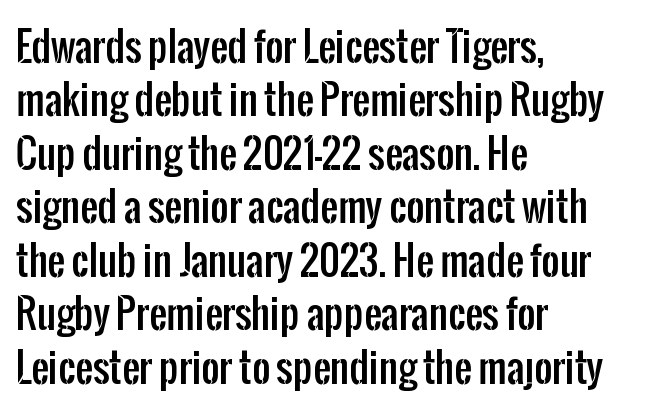
Looks like regular typesetting: each glyph gets only the width it needs. Is the block centered? No — it sits flush against the left margin. Font category for this specimen: sans-serif. Descenders are the only things crossing below the line. The horizontal fit of the characters is conventional and even.
